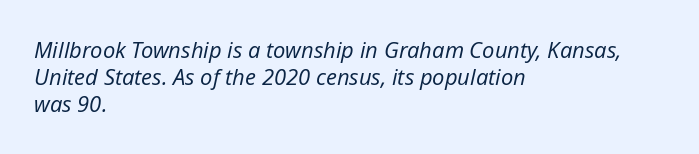
The image shows 22 px text type, italic (leaning right); set left-aligned, line spacing 1.23x, normal letter spacing, not underlined.
